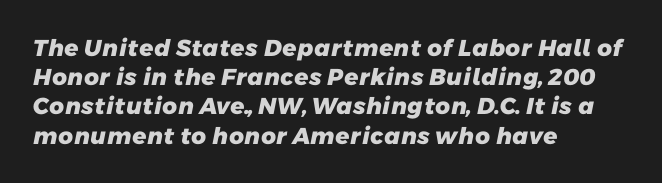
The foot of each line stays bare and open. The glyphs have the mass of a bold cut. This block has exactly the height ordinary leading produces. What stands out about the letter spacing? Nothing — it is the standard amount. In CSS terms this would be text-align: left.
